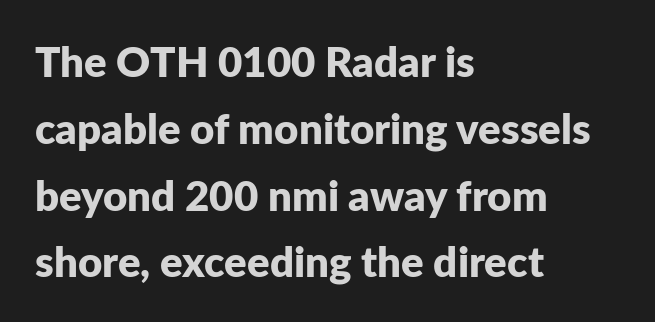
{"serif": "no", "italic": "no", "bold": "yes", "weight": "bold", "width": "normal", "stroke_contrast": "low", "x_height": "medium", "monospaced": "no", "underline": "no", "align": "left", "line_spacing": "normal", "line_spacing_ratio": 1.59, "letter_spacing": "normal", "letter_spacing_em": 0.0, "glyph_px": 42}
